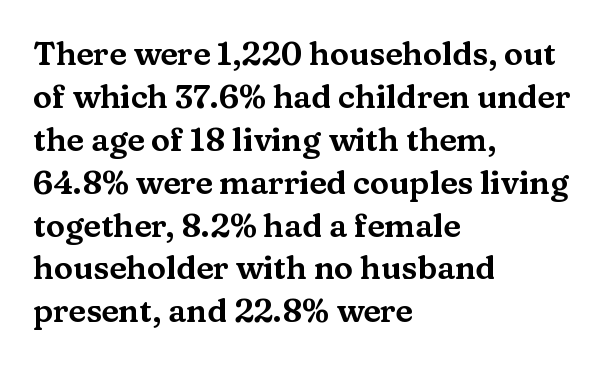
Q: Is the text italic (slanted)? A: No, it is upright.
Q: Is the typeface a serif or a sans-serif typeface? A: Serif.
Q: Is the text underlined? A: No.
Q: How is the paragraph aligned? A: Left-aligned.
Q: Is the spacing between letters normal or unusually wide? A: Normal.
Q: Is the spacing between lines tight, normal or loose? A: Normal.
Q: Width (condensed, normal, or wide)? A: Wide.
Q: Stroke contrast? A: Medium.
Q: x-height? A: Medium.
Q: Monospaced? A: No.
